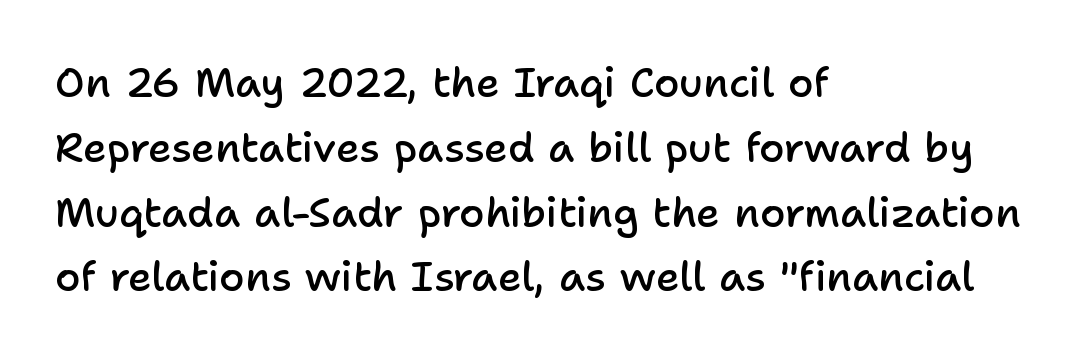
Observe the ordinary spacing: letters are neighbours, not strangers. The passage shown is semibold, sitting just below true bold. A classic flush-left, rag-right setting is used for this passage. This rendering employs a face without finishing strokes, i.e., a sans-serif. Upright lettering throughout.
